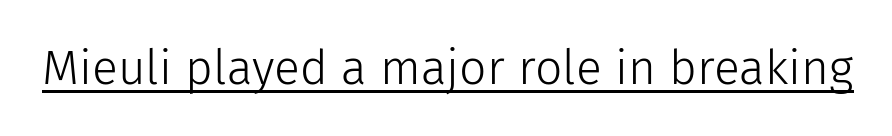
The image shows 48 px light sans-serif type, upright; set normal letter spacing, underlined; low stroke contrast and a medium x-height.
